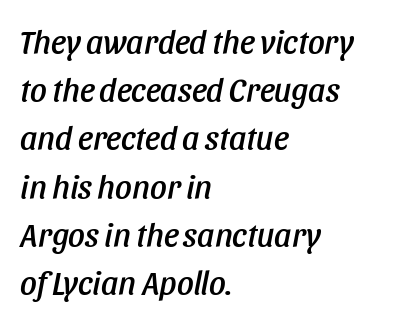
The image shows 33 px condensed type, italic (leaning right); set left-aligned, normal line spacing (1.46x), normal letter spacing, not underlined; low stroke contrast and a large x-height.
